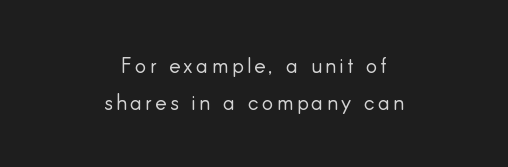
Q: Is the text bold? A: No.
Q: Is the text italic (slanted)? A: No, it is upright.
Q: Is the text underlined? A: No.
Q: How is the paragraph aligned? A: Centered.
